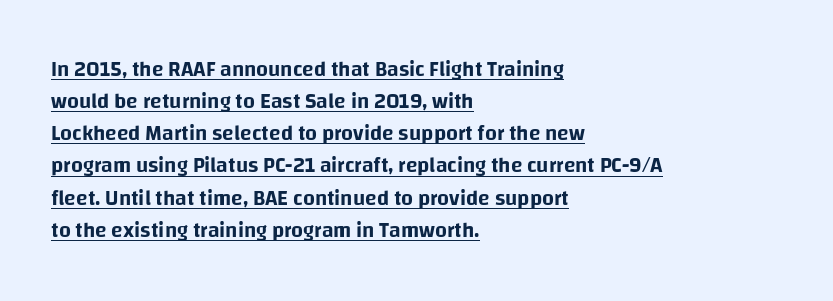
The lettering stays uniformly vertical, giving the passage a roman look. The line-height multiplier appears to be the usual default. Look at the tracking — it's just the regular setting, nothing added. Each line starts at the same left margin while the right side varies. A continuous stroke trails under the words, as in a hyperlink.
